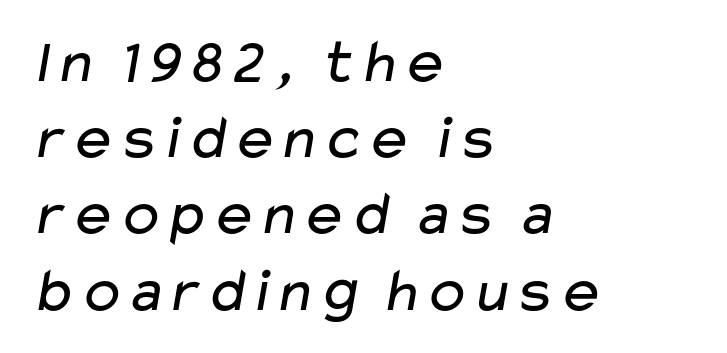
{"serif": "no", "bold": "no", "weight": "regular", "width": "wide", "stroke_contrast": "low", "x_height": "medium", "monospaced": "no", "underline": "no", "align": "left", "line_spacing_ratio": 1.21, "letter_spacing": "normal", "letter_spacing_em": 0.0, "glyph_px": 63}
